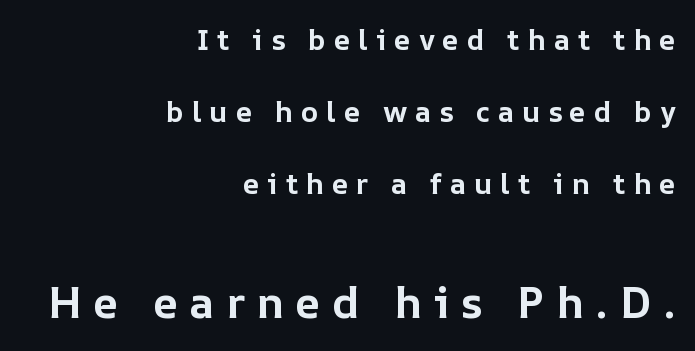
The image shows 44 px bold type, upright; set right-aligned, loose line spacing (2.49x), unusually wide letter spacing (+0.26 em), not underlined; the second (bottom) block is 1.52x larger; low stroke contrast and a medium x-height.
